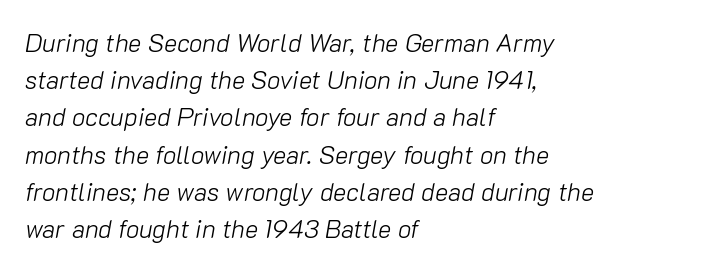
Q: Is the text bold? A: No.
Q: Is the text italic (slanted)? A: Yes, it leans right by about 10 degrees.
Q: Is the text underlined? A: No.
Q: How is the paragraph aligned? A: Left-aligned.
Q: Is the spacing between letters normal or unusually wide? A: Normal.
Q: Is the spacing between lines tight, normal or loose? A: Normal.
